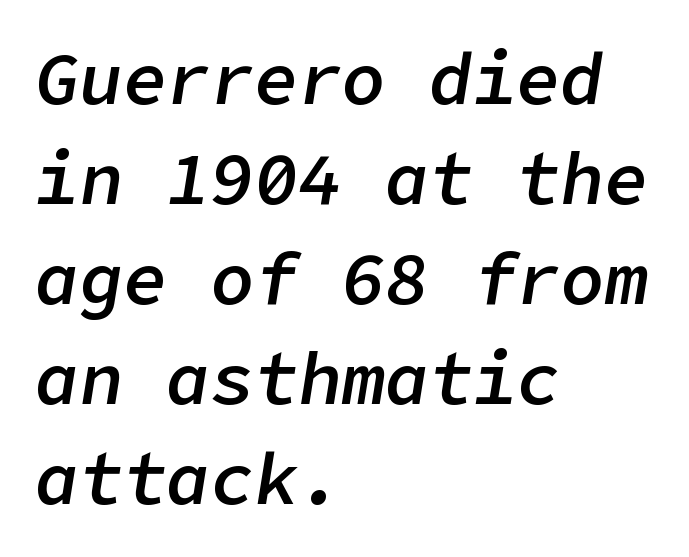
The characters look somewhat weighty, a semibold short of true bold. Quick note: interline space is typical. Check under the words: just untouched page. Style check: oblique. In terms of letterspacing, this is plain default setting.
